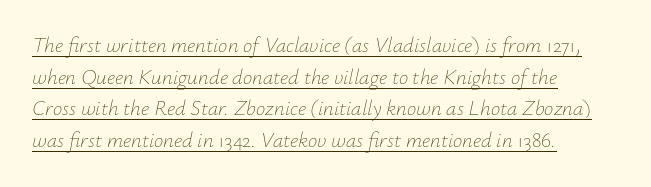
Q: Is the text bold? A: No.
Q: Is the text italic (slanted)? A: Yes, it leans right by about 12 degrees.
Q: Is the text underlined? A: Yes.
Q: How is the paragraph aligned? A: Left-aligned.
Q: Is the spacing between letters normal or unusually wide? A: Normal.
Q: Is the spacing between lines tight, normal or loose? A: Normal.
